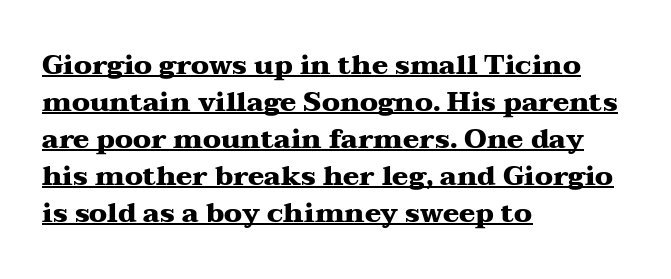
The specimen includes a rule beneath the text block's lines. Nobody touched the tracking dial on this one. The text block is weighted toward the left margin, trailing off unevenly rightward. The face used here has the dense, thick strokes of a bold.
